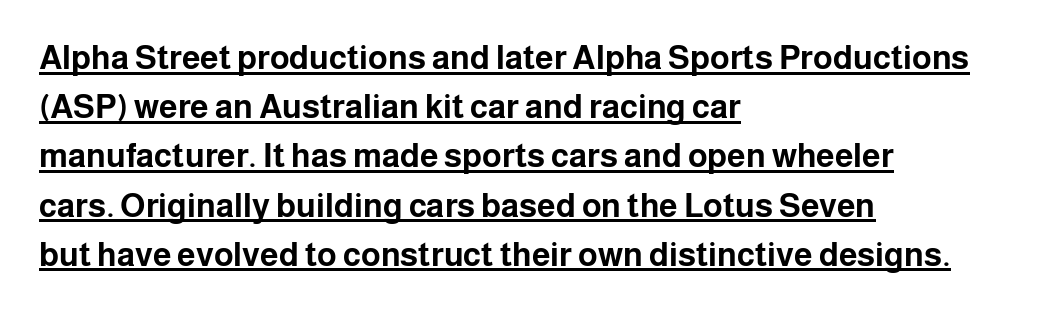
The image shows 33 px bold sans-serif type, upright; set left-aligned, normal line spacing (1.49x), normal letter spacing, underlined; low stroke contrast and a medium x-height.
